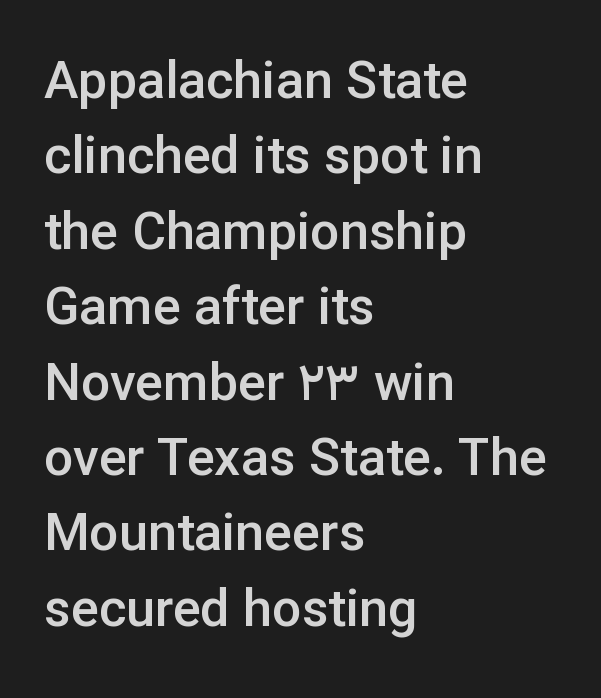
The image shows 52 px semibold sans-serif type, upright; set left-aligned, normal line spacing (1.45x), normal letter spacing, not underlined; low stroke contrast and a medium x-height.
